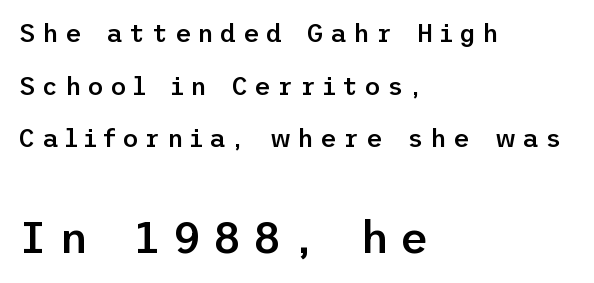
The image shows 44 px semibold sans-serif type, upright; set left-aligned, loose line spacing (2.11x), unusually wide letter spacing (+0.26 em), not underlined; the second (bottom) block is 1.76x larger; low stroke contrast and a medium x-height.
